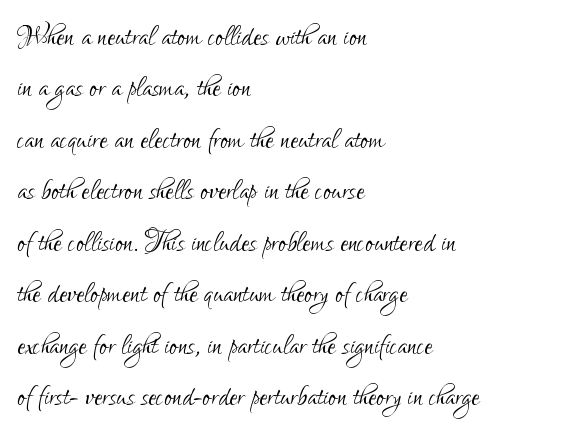
This sample has the flowing, uneven cadence of proportional lettering. Horizontally, the lines are justified to the leading edge only. Vertical stems look standard width or narrower in stroke. Are there feet on the stems? There aren't — it's a sans. The leading is moderate, giving the passage an even texture.
